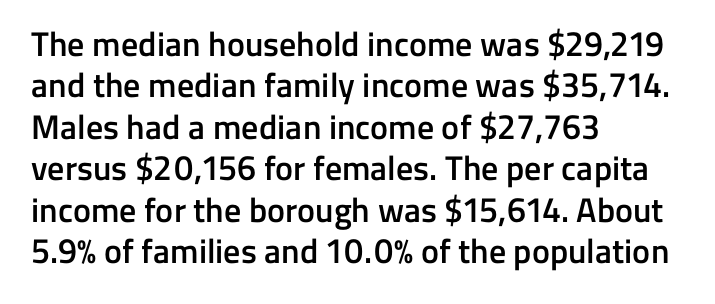
The image shows 34 px semibold sans-serif type, upright; set left-aligned, line spacing 1.22x, normal letter spacing, not underlined; low stroke contrast and a medium x-height.
